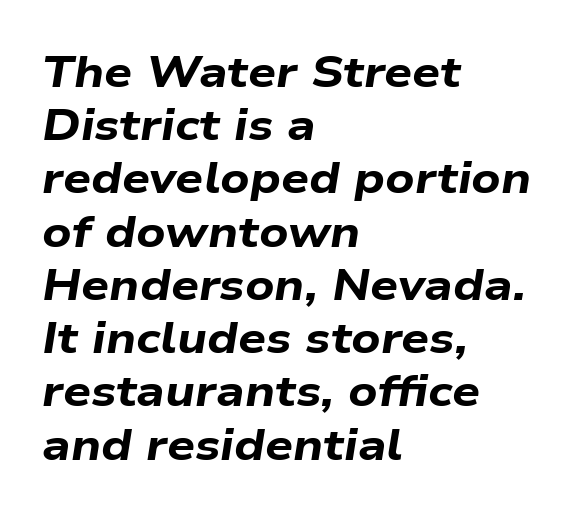
{"italic": "yes", "lean": "right", "slant_degrees": 9, "bold": "yes", "weight": "bold", "width": "wide", "stroke_contrast": "low", "x_height": "medium", "monospaced": "no", "underline": "no", "align": "left", "line_spacing_ratio": 1.21, "letter_spacing": "normal", "letter_spacing_em": 0.0, "glyph_px": 44}
